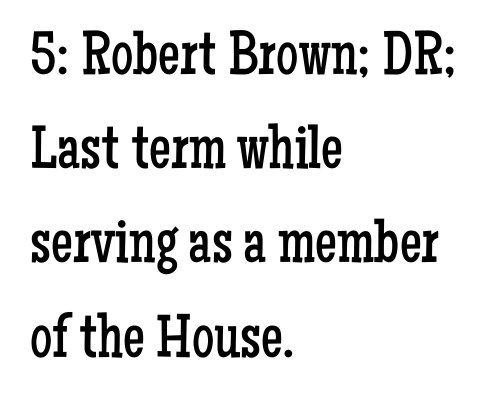
Nope, not italic — everything's standing straight. Leftover space on each line is placed entirely after the last word. A light-to-regular cut is what we see here. The block of text has a typical density, with ordinary space between rows.
